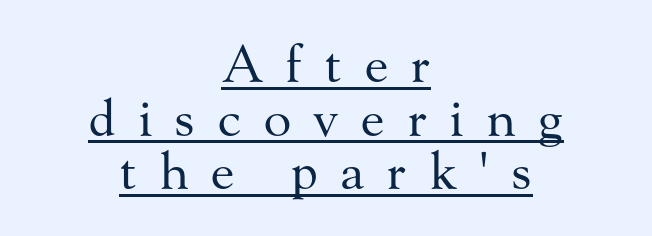
Notice how descenders almost collide with the ascenders below — that's tight leading. The type is letterspaced generously, with wide tracking. Horizontally, the lines are justified to the midpoint only. Do the characters align in a grid? No, the font is proportional. Stems here are at most as thick as an everyday book face. Yep, those are serifs on the letters.
